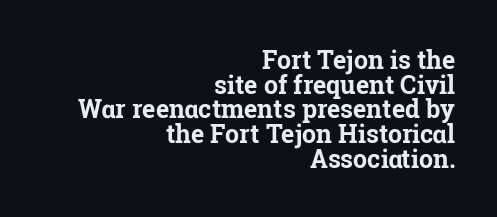
Q: Is the text bold? A: Yes.
Q: Is the text italic (slanted)? A: No, it is upright.
Q: Is the text underlined? A: No.
Q: How is the paragraph aligned? A: Right-aligned.
Q: Is the spacing between letters normal or unusually wide? A: Normal.
Q: Is the spacing between lines tight, normal or loose? A: Tight.
